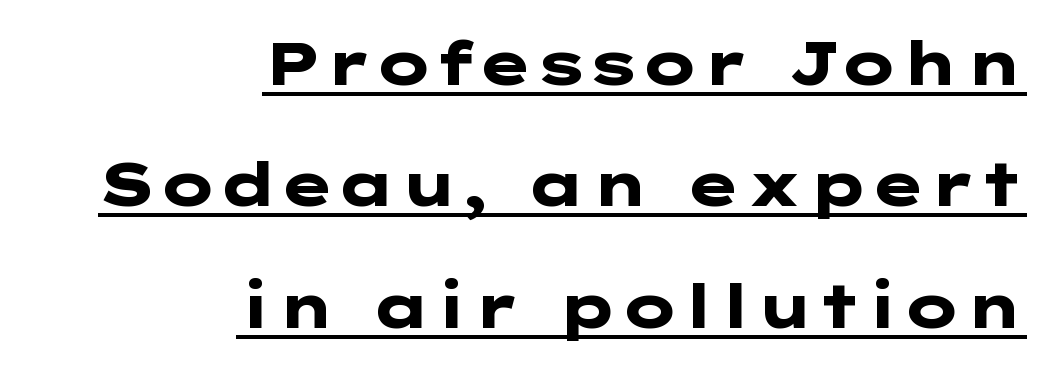
Q: Is the text bold? A: Yes.
Q: Is the text italic (slanted)? A: No, it is upright.
Q: Is the typeface a serif or a sans-serif typeface? A: Sans-serif.
Q: Is the text underlined? A: Yes.
Q: How is the paragraph aligned? A: Right-aligned.
Q: Is the spacing between letters normal or unusually wide? A: Normal.
Q: Is the spacing between lines tight, normal or loose? A: Loose.
Q: Width (condensed, normal, or wide)? A: Wide.
Q: Stroke contrast? A: Low.
Q: x-height? A: Medium.
